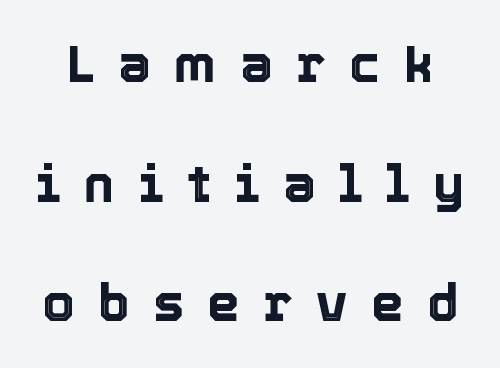
The image shows 52 px text type, upright; set loose line spacing (2.3x), unusually wide letter spacing (+0.45 em), not underlined; a medium x-height.
